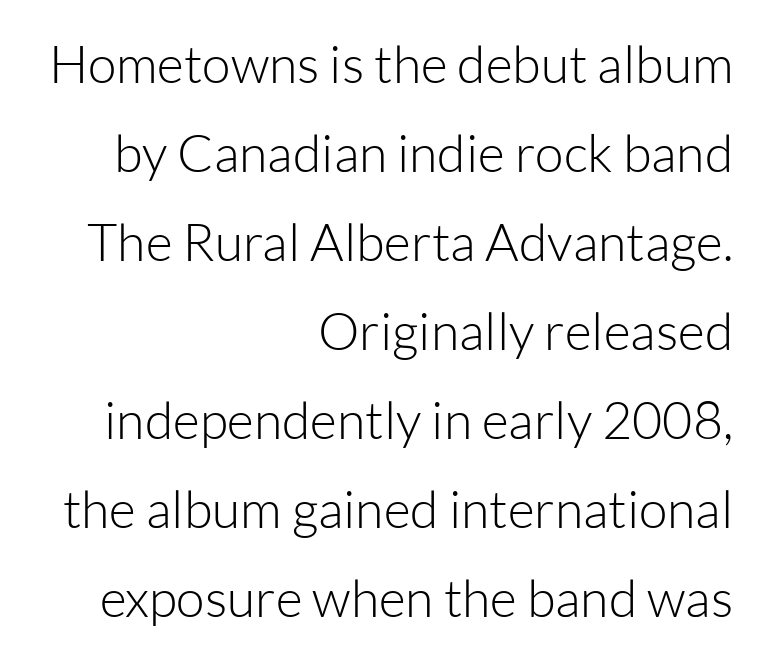
Q: Is the text bold? A: No.
Q: Is the text italic (slanted)? A: No, it is upright.
Q: Is the typeface a serif or a sans-serif typeface? A: Sans-serif.
Q: Is the text underlined? A: No.
Q: How is the paragraph aligned? A: Right-aligned.
Q: Is the spacing between letters normal or unusually wide? A: Normal.
Q: Width (condensed, normal, or wide)? A: Normal.
Q: Stroke contrast? A: Low.
Q: x-height? A: Medium.
Q: Monospaced? A: No.
